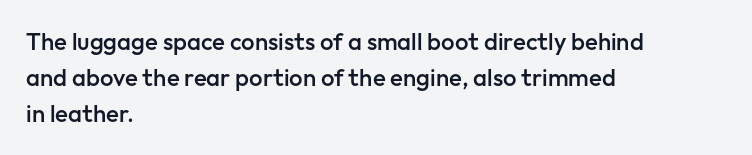
Q: Is the text bold? A: Semi-bold.
Q: Is the text italic (slanted)? A: No, it is upright.
Q: Is the text underlined? A: No.
Q: How is the paragraph aligned? A: Left-aligned.
Q: Is the spacing between letters normal or unusually wide? A: Normal.
Q: Is the spacing between lines tight, normal or loose? A: Normal.
